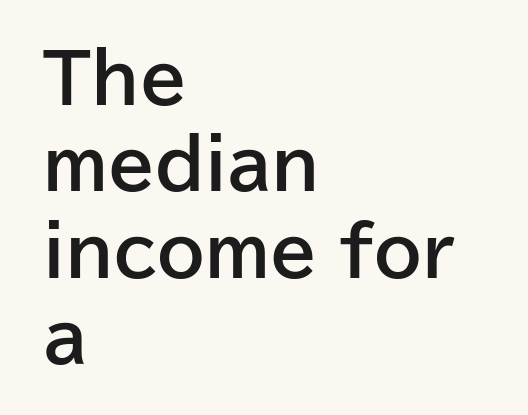
The zone under the glyphs is completely vacant. Standard letterfit; no display-style spreading of the glyphs. Its strokes are broad and dark, the hallmark of bold type. Is this a fixed-width face? No — the glyphs have proportional, varying widths.
